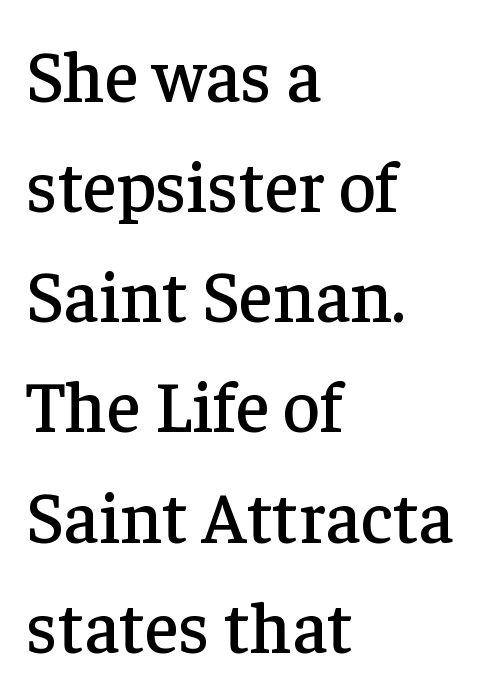
The type is set solid horizontally, with unmodified tracking. The passage shown is typeset with a serif family. Lines of text with bare space underneath. Horizontal alignment here is leftward, the default for most running prose. A typesetter would call this leading conventional body-copy spacing.
